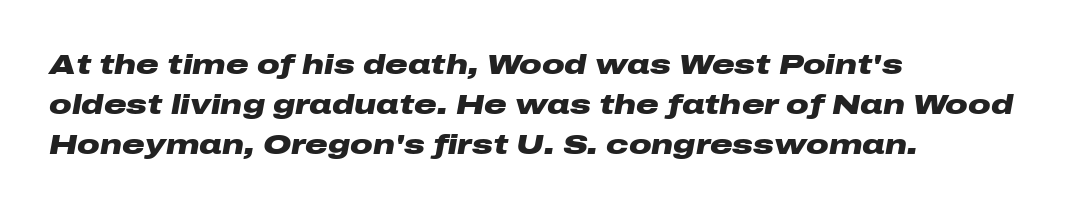
Q: Is the text bold? A: Yes.
Q: Is the text italic (slanted)? A: Yes, it leans right by about 10 degrees.
Q: Is the text underlined? A: No.
Q: How is the paragraph aligned? A: Left-aligned.
Q: Is the spacing between letters normal or unusually wide? A: Normal.
Q: Is the spacing between lines tight, normal or loose? A: Normal.
Q: Width (condensed, normal, or wide)? A: Wide.
Q: Stroke contrast? A: Low.
Q: x-height? A: Medium.
Q: Monospaced? A: No.
